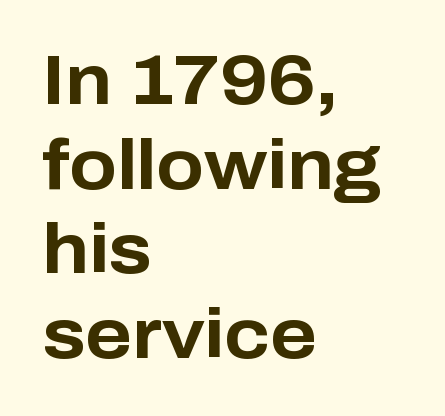
Q: Is the text bold? A: Yes.
Q: Is the text italic (slanted)? A: No, it is upright.
Q: Is the typeface a serif or a sans-serif typeface? A: Sans-serif.
Q: Is the text underlined? A: No.
Q: How is the paragraph aligned? A: Left-aligned.
Q: Is the spacing between letters normal or unusually wide? A: Normal.
Q: Width (condensed, normal, or wide)? A: Normal.
Q: Stroke contrast? A: Low.
Q: x-height? A: Medium.
Q: Monospaced? A: No.
